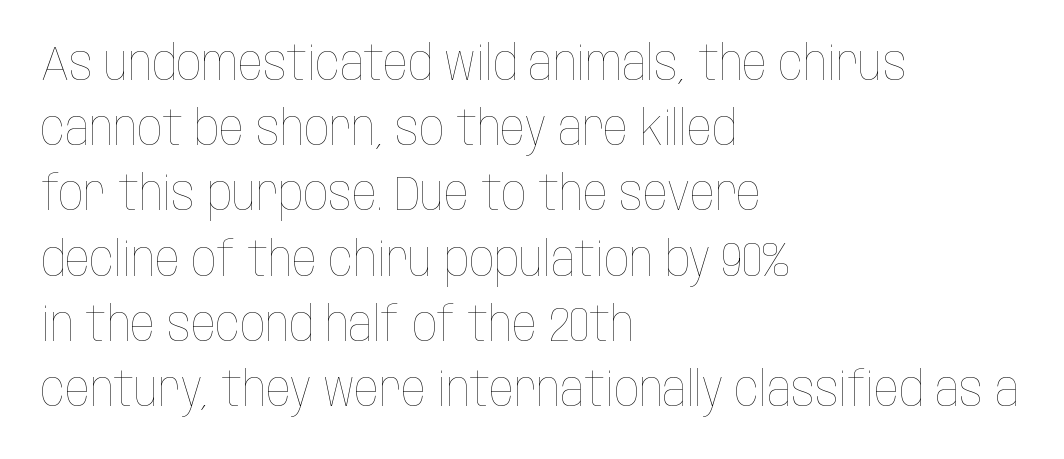
Q: Is the text bold? A: No.
Q: Is the text italic (slanted)? A: No, it is upright.
Q: Is the text underlined? A: No.
Q: How is the paragraph aligned? A: Left-aligned.
Q: Is the spacing between letters normal or unusually wide? A: Normal.
Q: Is the spacing between lines tight, normal or loose? A: Normal.
Q: Width (condensed, normal, or wide)? A: Condensed.
Q: Stroke contrast? A: Low.
Q: x-height? A: Large.
Q: Monospaced? A: No.
